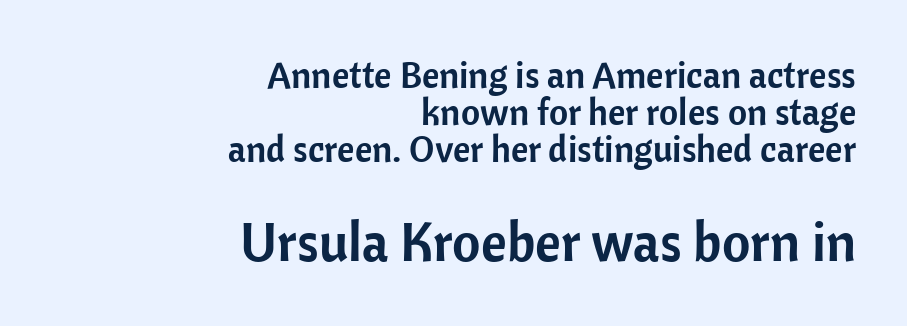
The image shows 55 px sans-serif type, upright; set right-aligned, tight line spacing (1.0x), normal letter spacing, not underlined; the second (bottom) block is 1.49x larger; low stroke contrast and a medium x-height.
